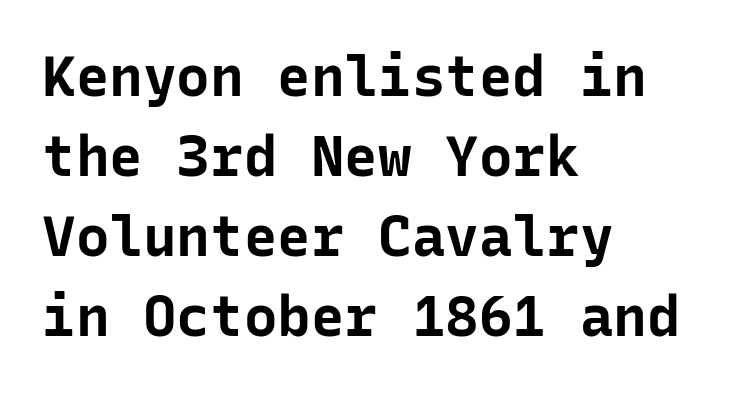
Q: Is the text bold? A: Yes.
Q: Is the text italic (slanted)? A: No, it is upright.
Q: Is the typeface a serif or a sans-serif typeface? A: Sans-serif.
Q: Is the text underlined? A: No.
Q: How is the paragraph aligned? A: Left-aligned.
Q: Is the spacing between letters normal or unusually wide? A: Normal.
Q: Is the spacing between lines tight, normal or loose? A: Normal.
Q: Width (condensed, normal, or wide)? A: Normal.
Q: Stroke contrast? A: Low.
Q: x-height? A: Medium.
Q: Monospaced? A: Yes.
